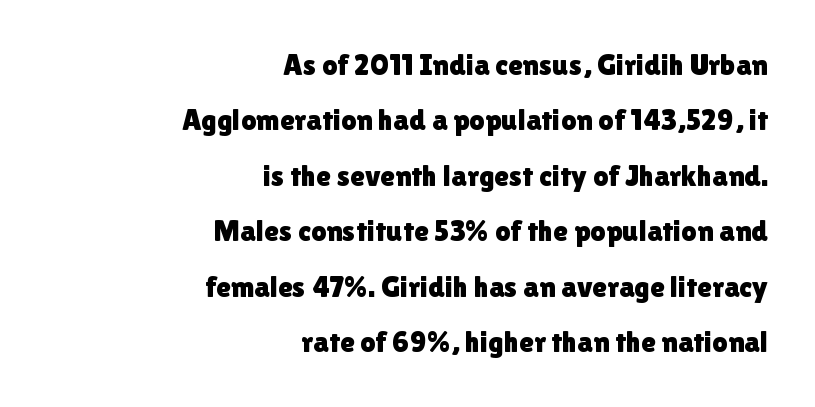
A typesetter would label this face a sans. Horizontal alignment here is rightward, an uncommon choice for prose. Nobody touched the tracking dial on this one. A typesetter would call this proportional, since set widths differ per character. Nobody drew a line under any word here.
